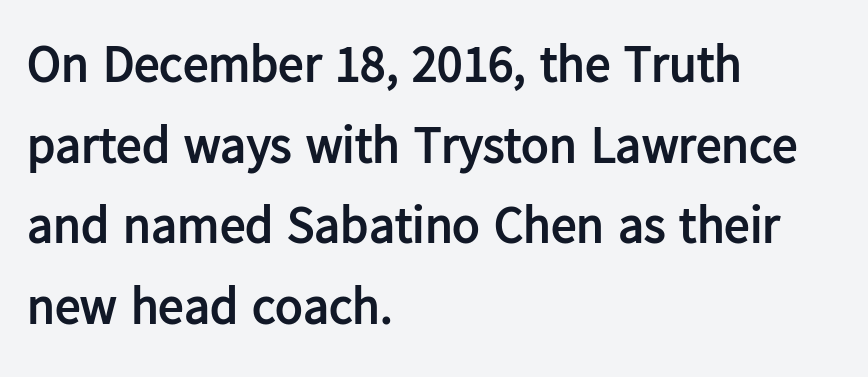
Nobody touched the tracking dial on this one. Each letter keeps its own natural width here, so spacing adapts to shape. The designer left line spacing at the default. These lines are composed in type without serifs. Compared with a centered layout, this one pins lines to the left instead.
